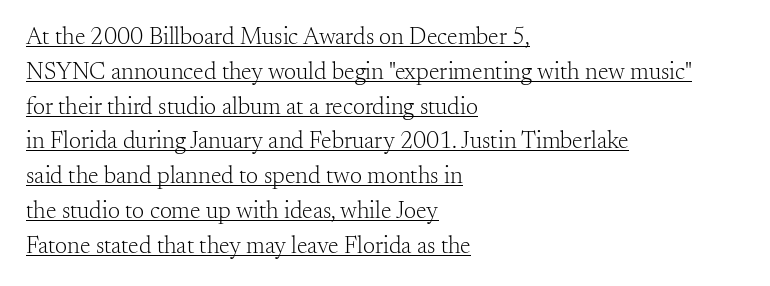
Students, observe the line beneath the letters — that is underlining. Counters stay open thanks to moderate or lighter strokes. The horizontal fit of the characters is conventional and even. Horizontally, the lines are justified to the leading edge only. Is there much room between lines? A standard amount, neither cramped nor airy. The font's upright variant was chosen for this text.
